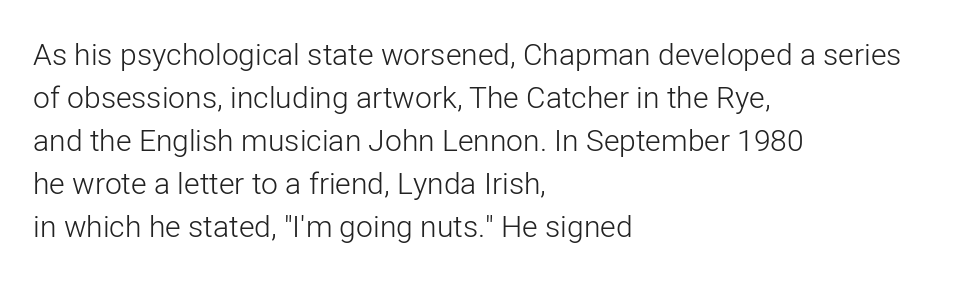
{"serif": "no", "italic": "no", "bold": "no", "weight": "light", "width": "normal", "stroke_contrast": "low", "x_height": "medium", "monospaced": "no", "underline": "no", "align": "left", "line_spacing": "normal", "line_spacing_ratio": 1.43, "letter_spacing": "normal", "letter_spacing_em": 0.0, "glyph_px": 30}
